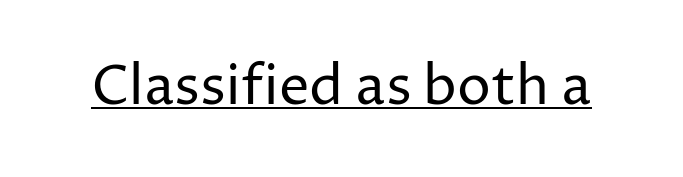
The image shows 54 px regular-weight sans-serif type, upright; set normal letter spacing, underlined; low stroke contrast and a medium x-height.
